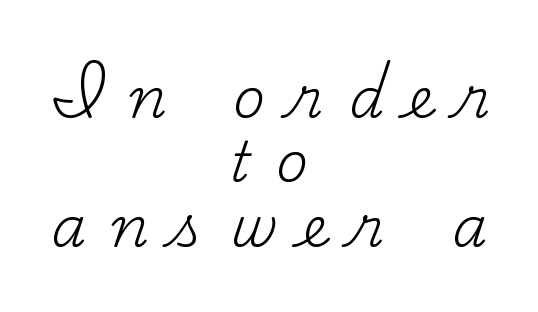
Q: Is the text bold? A: No.
Q: Is the text italic (slanted)? A: Yes.
Q: Is the typeface a serif or a sans-serif typeface? A: Serif.
Q: Is the text underlined? A: No.
Q: How is the paragraph aligned? A: Centered.
Q: Is the spacing between letters normal or unusually wide? A: Unusually wide.
Q: Is the spacing between lines tight, normal or loose? A: Tight.
Q: Width (condensed, normal, or wide)? A: Normal.
Q: Stroke contrast? A: Medium.
Q: x-height? A: Small.
Q: Monospaced? A: No.
